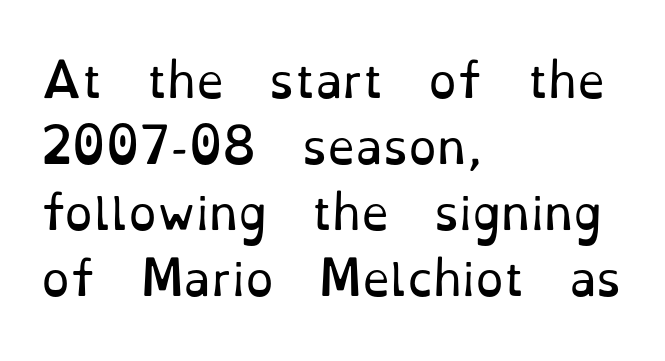
{"italic": "no", "bold": "no", "weight": "regular", "width": "normal", "stroke_contrast": "low", "x_height": "small", "monospaced": "no", "underline": "no", "align": "left", "line_spacing": "normal", "line_spacing_ratio": 1.47, "letter_spacing": "normal", "letter_spacing_em": 0.0, "glyph_px": 45}
